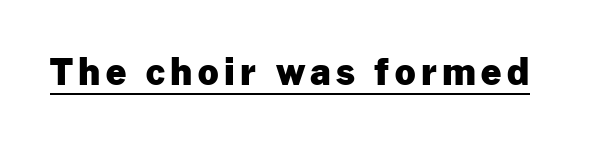
The typography opts for an upright posture over an oblique one. Serif or sans? Sans — the stroke terminals are bare. On the weight axis this lands at bold, roughly 700. A continuous stroke trails under the words, as in a hyperlink.
